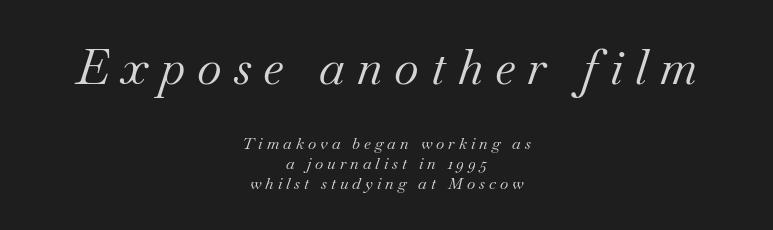
Q: Is the text bold? A: No.
Q: Is the text italic (slanted)? A: Yes, it leans right by about 18 degrees.
Q: Is the typeface a serif or a sans-serif typeface? A: Serif.
Q: Is the text underlined? A: No.
Q: How is the paragraph aligned? A: Centered.
Q: Is the spacing between letters normal or unusually wide? A: Unusually wide.
Q: Which block of text is set in a larger size, the first (top) or the second (bottom)? A: The first (top) one.
Q: Width (condensed, normal, or wide)? A: Normal.
Q: Stroke contrast? A: Medium.
Q: x-height? A: Small.
Q: Monospaced? A: No.
